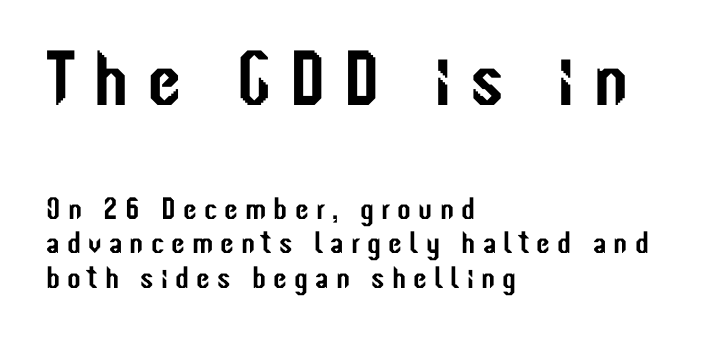
{"serif": "no", "italic": "no", "width": "condensed", "stroke_contrast": "low", "x_height": "medium", "monospaced": "no", "underline": "no", "align": "left", "line_spacing": "tight", "line_spacing_ratio": 1.11, "letter_spacing": "wide", "letter_spacing_em": 0.23, "larger_block": "first", "size_ratio": 2.52, "glyph_px": 78}
